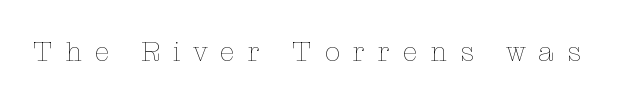
Q: Is the text bold? A: No.
Q: Is the text italic (slanted)? A: No, it is upright.
Q: Is the text underlined? A: No.
Q: Is the spacing between letters normal or unusually wide? A: Unusually wide.
Q: Width (condensed, normal, or wide)? A: Normal.
Q: Stroke contrast? A: Low.
Q: x-height? A: Medium.
Q: Monospaced? A: No.
